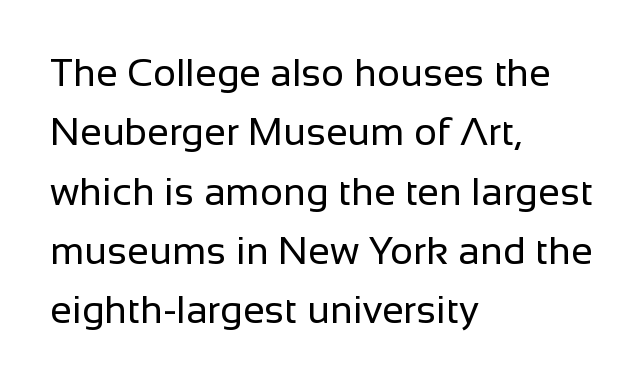
Letters have the restrained weight of plain body copy at most. Grotesque or geometric, the face here clearly has no serifs. Think of a printed novel: that variable character pitch is what you see here. This is roman type, the default non-slanted kind.
